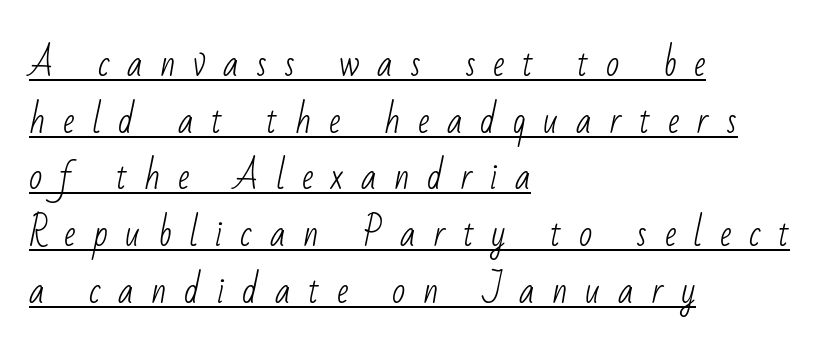
The image shows 35 px light, condensed sans-serif type; set left-aligned, normal line spacing (1.62x), unusually wide letter spacing (+0.5 em), underlined; low stroke contrast and a small x-height.
